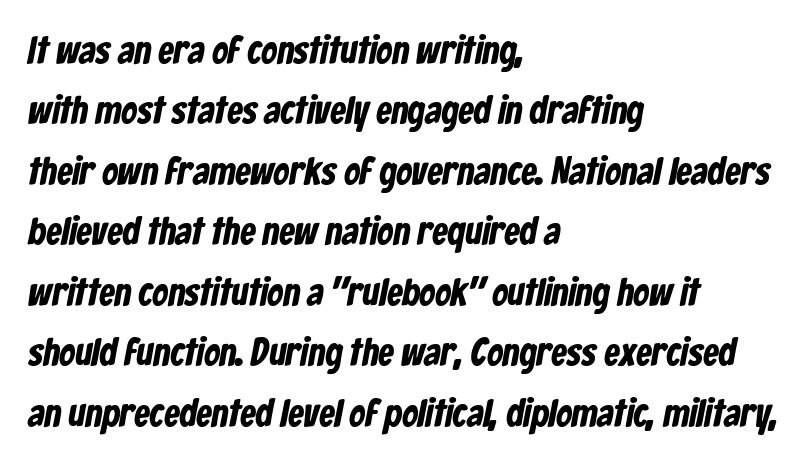
Q: Is the text bold? A: Yes.
Q: Is the typeface a serif or a sans-serif typeface? A: Sans-serif.
Q: Is the text underlined? A: No.
Q: How is the paragraph aligned? A: Left-aligned.
Q: Is the spacing between letters normal or unusually wide? A: Normal.
Q: Is the spacing between lines tight, normal or loose? A: Normal.
Q: Width (condensed, normal, or wide)? A: Condensed.
Q: Stroke contrast? A: Low.
Q: x-height? A: Medium.
Q: Monospaced? A: No.
